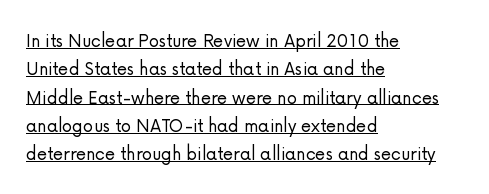
The image shows 21 px text type, upright; set left-aligned, normal line spacing (1.35x), normal letter spacing, underlined.
